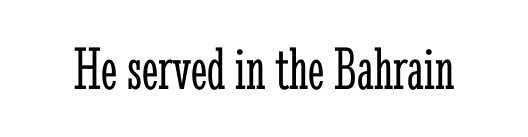
The image shows 62 px light, condensed serif type, upright; set normal letter spacing, not underlined; low stroke contrast and a medium x-height.
